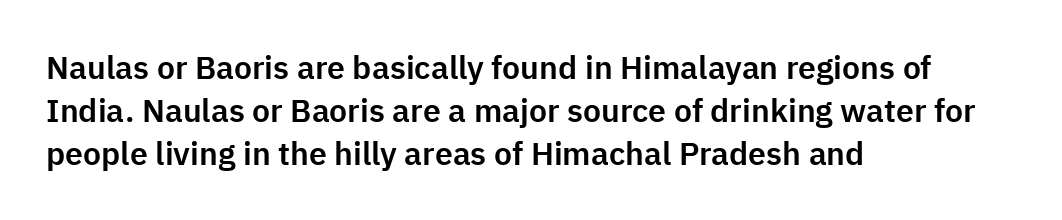
{"serif": "no", "italic": "no", "width": "normal", "stroke_contrast": "low", "x_height": "medium", "monospaced": "no", "underline": "no", "align": "left", "line_spacing": "normal", "line_spacing_ratio": 1.34, "letter_spacing": "normal", "letter_spacing_em": 0.0, "glyph_px": 32}
